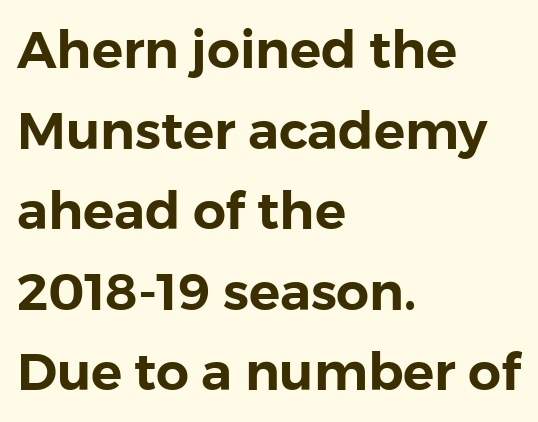
The image shows 52 px sans-serif type, upright; set left-aligned, normal line spacing (1.55x), normal letter spacing, not underlined; a medium x-height.
